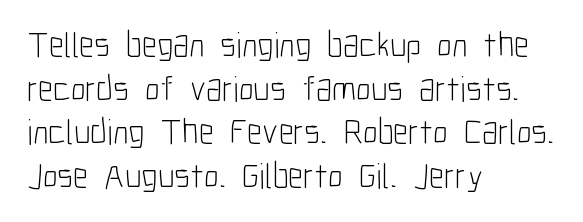
No heavy texture on the line: the type isn't bold. This sample has the flowing, uneven cadence of proportional lettering. This sample uses an upright cut, with every glyph sitting square on the baseline. What kind of face is this? One without serifs — a sans. A bare baseline throughout the passage.
